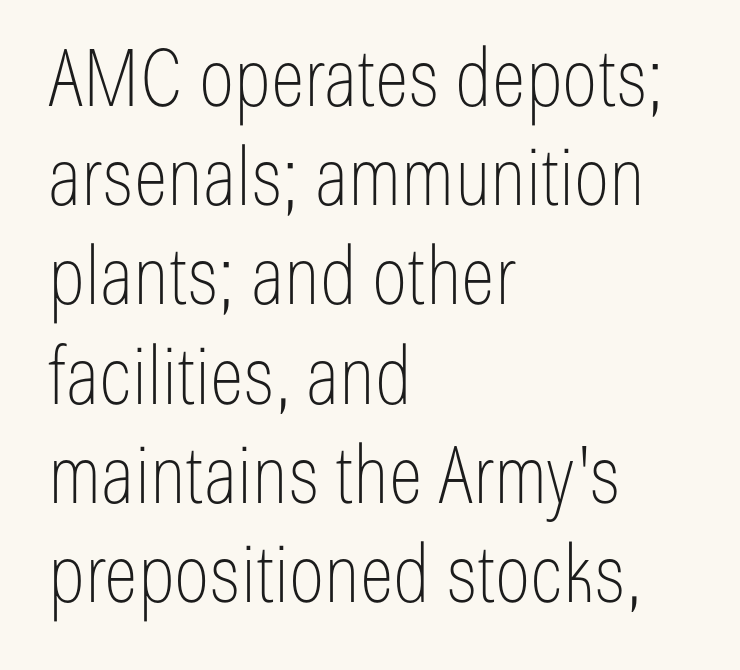
{"serif": "no", "italic": "no", "bold": "no", "weight": "thin", "width": "condensed", "stroke_contrast": "low", "x_height": "medium", "monospaced": "no", "underline": "no", "align": "left", "line_spacing_ratio": 1.24, "letter_spacing": "normal", "letter_spacing_em": 0.0, "glyph_px": 80}
